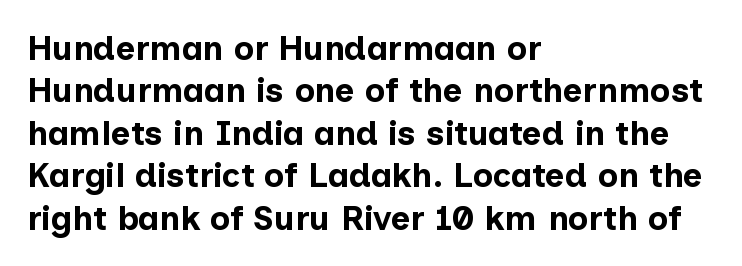
In terms of leading, this rendering sits right in the middle. Each line starts at the same left margin while the right side varies. This is the regular roman posture of the typeface. This is heavy type, rendered in bold. Unmarked baselines from the first word to the last.
